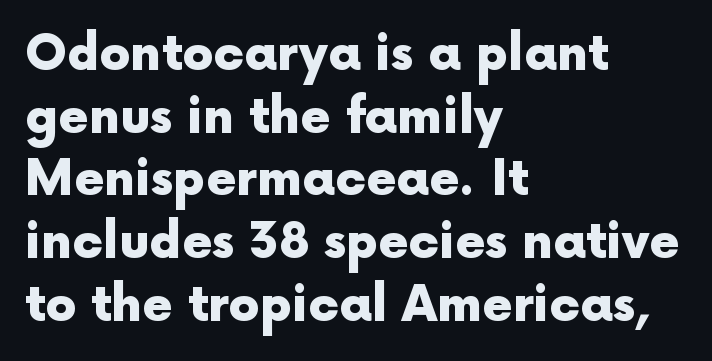
{"serif": "no", "italic": "no", "bold": "yes", "weight": "heavy", "width": "normal", "x_height": "medium", "monospaced": "no", "underline": "no", "align": "left", "line_spacing": "normal", "line_spacing_ratio": 1.28, "letter_spacing": "normal", "letter_spacing_em": 0.0, "glyph_px": 49}
